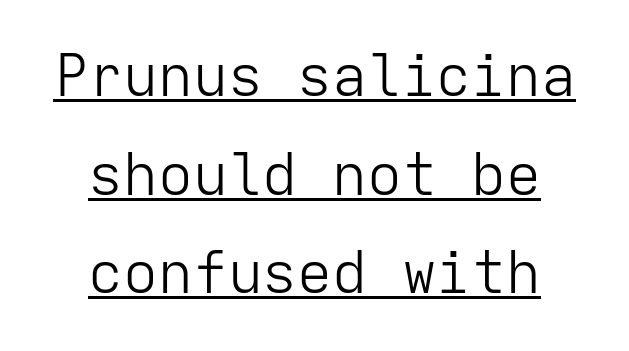
Bold? No — there's no thickening of the strokes. Spacing between characters is what you'd get straight out of the box. A typesetter would call this monospace, since all characters share one set width. Caption: lettering with a line underneath. In terms of leading, this rendering sits right in the middle. Regarding serifs, this sample does without them.
